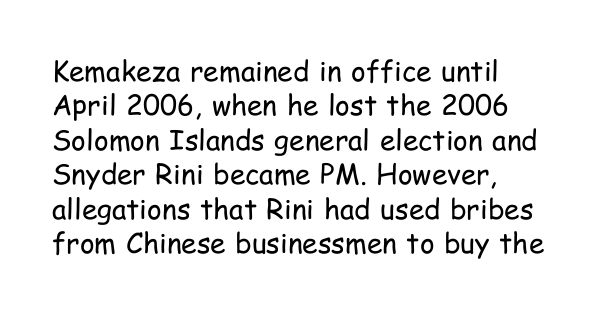
Q: Is the text bold? A: No.
Q: Is the text italic (slanted)? A: No, it is upright.
Q: Is the typeface a serif or a sans-serif typeface? A: Sans-serif.
Q: Is the text underlined? A: No.
Q: Is the spacing between letters normal or unusually wide? A: Normal.
Q: Width (condensed, normal, or wide)? A: Condensed.
Q: Stroke contrast? A: Low.
Q: x-height? A: Medium.
Q: Monospaced? A: No.
